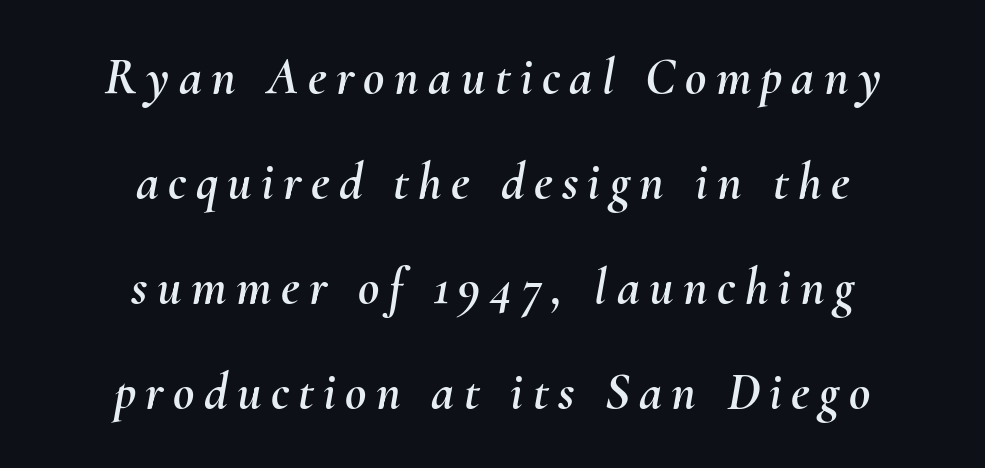
The image shows 52 px text type, italic (leaning right); set centered, loose line spacing (2.02x), not underlined; medium stroke contrast and a small x-height.
